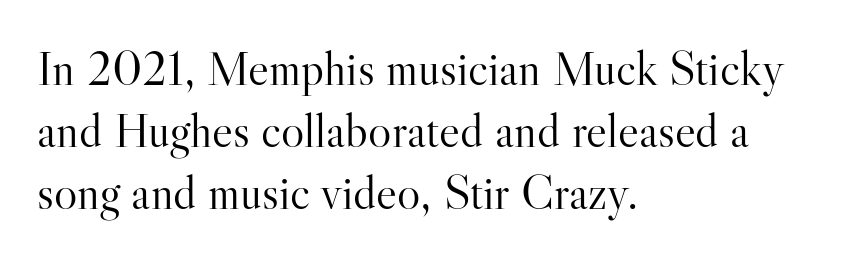
The image shows 49 px light serif type, upright; set left-aligned, normal line spacing (1.27x), normal letter spacing, not underlined; high stroke contrast and a small x-height.
